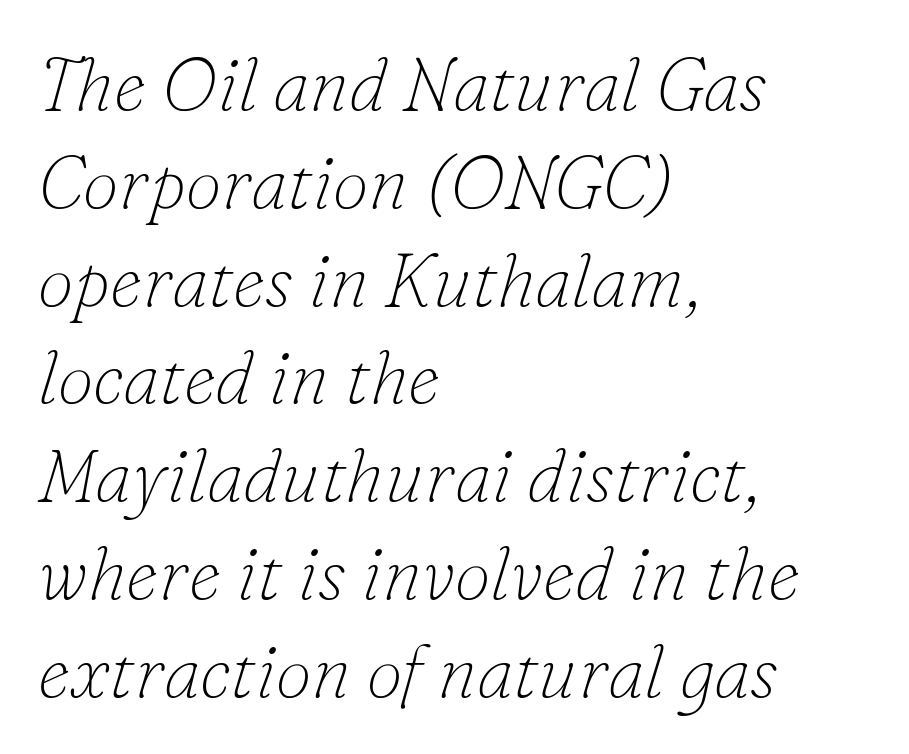
The face used here is proportionally spaced, like ordinary book or web type. The cut favours lightness, reaching ordinary text weight at its darkest. This rendering uses left alignment, leaving the right contour irregular. Quick note: underline off. The passage shown is typeset with a serif family.
